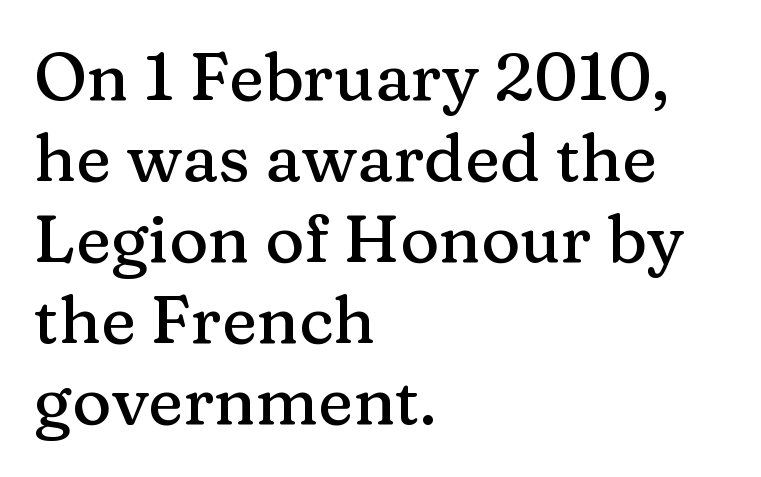
{"serif": "yes", "italic": "no", "width": "normal", "stroke_contrast": "medium", "x_height": "medium", "monospaced": "no", "underline": "no", "align": "left", "line_spacing_ratio": 1.21, "letter_spacing": "normal", "letter_spacing_em": 0.0, "glyph_px": 67}
